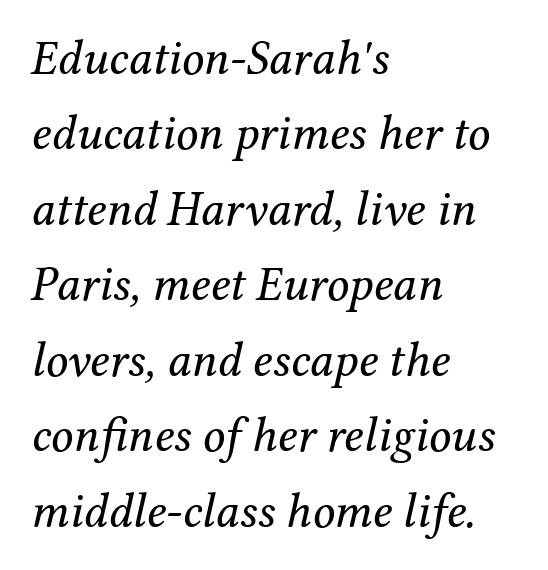
The image shows 49 px regular-weight serif type, italic (leaning right); set left-aligned, normal line spacing (1.54x), normal letter spacing, not underlined; medium stroke contrast and a medium x-height.
